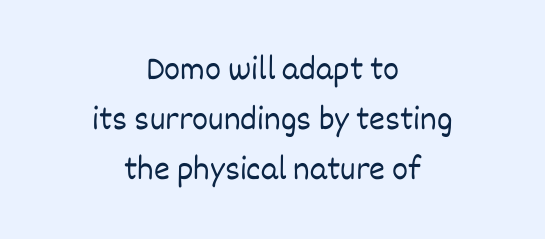
{"italic": "no", "bold": "no", "weight": "light", "width": "normal", "stroke_contrast": "low", "x_height": "large", "monospaced": "no", "underline": "no", "align": "center", "line_spacing": "normal", "line_spacing_ratio": 1.47, "letter_spacing": "normal", "letter_spacing_em": 0.0, "glyph_px": 34}
